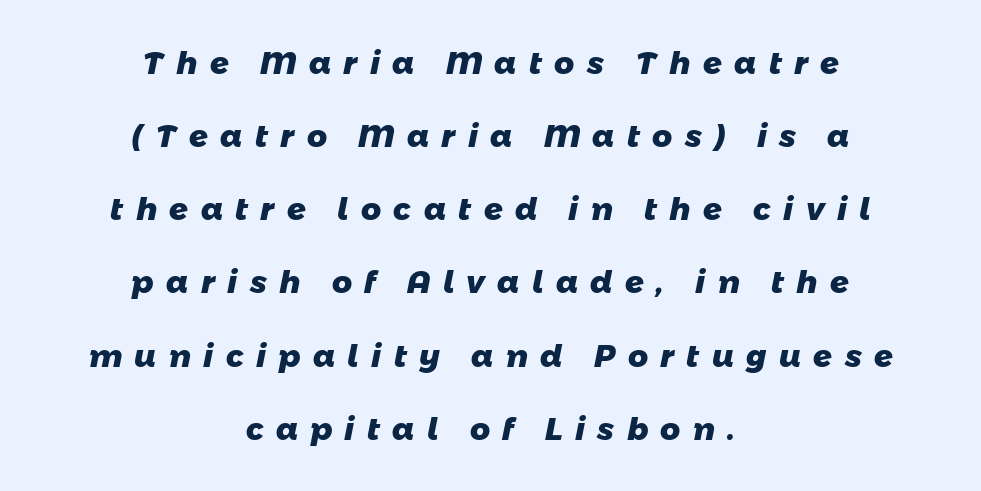
Bare-footed words on every line. The passage shown stacks its lines with a broad gap. The letters advance in unequal steps, a hallmark of proportional type. Display-style spreading of the glyphs; the letterfit is very open.
